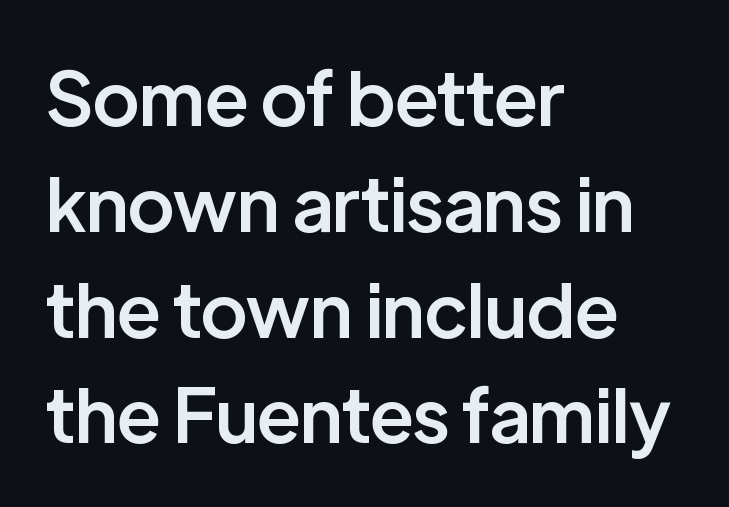
{"serif": "no", "italic": "no", "bold": "semi", "weight": "semibold", "width": "normal", "stroke_contrast": "low", "x_height": "medium", "monospaced": "no", "underline": "no", "align": "left", "line_spacing": "normal", "line_spacing_ratio": 1.43, "letter_spacing": "normal", "letter_spacing_em": 0.0, "glyph_px": 74}
